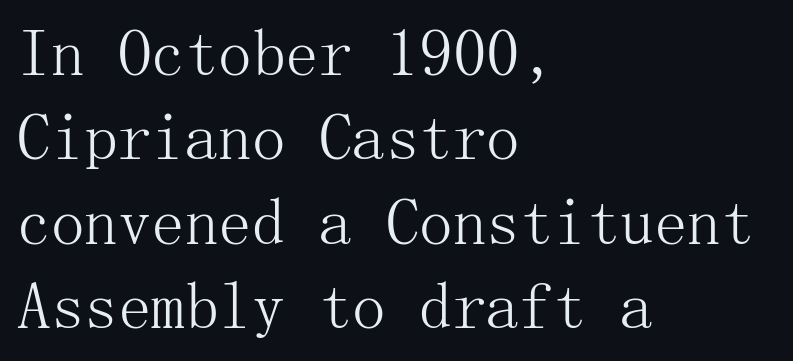
One glance says typical: line gaps are just what's usual. Italic? Not at all — the glyphs are vertical. Line starts are locked; line ends wander. The rendering shows small feet on the letterforms — a serif design. The passage shown has conventional tracking throughout. The typeface has the unassuming heft of standard copy or less.
